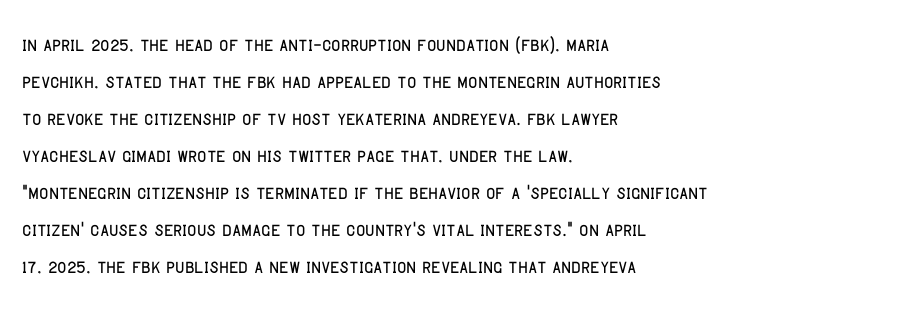
Q: Is the text italic (slanted)? A: No, it is upright.
Q: Is the text underlined? A: No.
Q: How is the paragraph aligned? A: Left-aligned.
Q: Is the spacing between letters normal or unusually wide? A: Normal.
Q: Is the spacing between lines tight, normal or loose? A: Normal.
